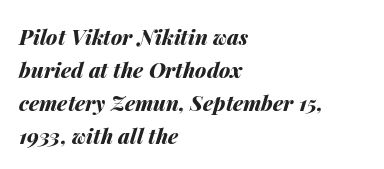
{"italic": "yes", "lean": "right", "slant_degrees": 14, "bold": "yes", "underline": "no", "align": "left", "line_spacing": "normal", "line_spacing_ratio": 1.57, "letter_spacing": "normal", "letter_spacing_em": 0.0, "glyph_px": 21}
